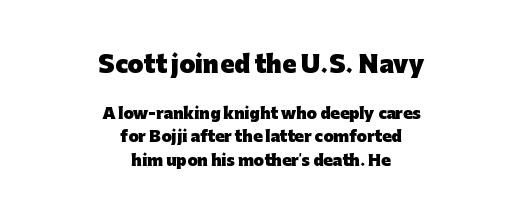
Each row of text sits above clean, open space. Strong, thick strokes mark this as bold type. Here the glyphs are tracked normally, forming tight word shapes. Leftover space on each line is divided equally before and after the words. The passage shown begins with its larger block and ends with its smaller one.
